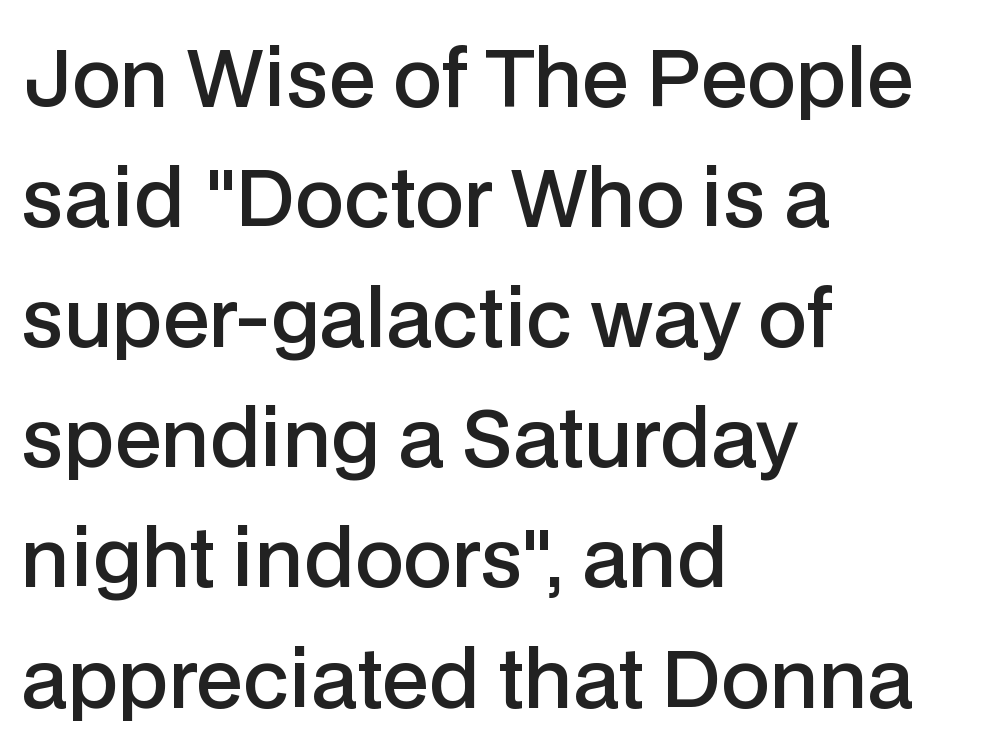
Note: no serifs on the glyphs. Typographic density is moderately raised because the face is semibold. The rag falls on the right side of this text block. Vertically, the passage feels balanced, rows spaced as you'd expect. The type is set solid horizontally, with unmodified tracking.
